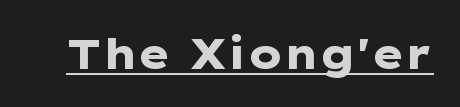
{"serif": "no", "italic": "no", "bold": "yes", "weight": "heavy", "width": "wide", "stroke_contrast": "low", "x_height": "medium", "monospaced": "no", "underline": "yes", "letter_spacing": "normal", "letter_spacing_em": 0.0, "glyph_px": 42}
